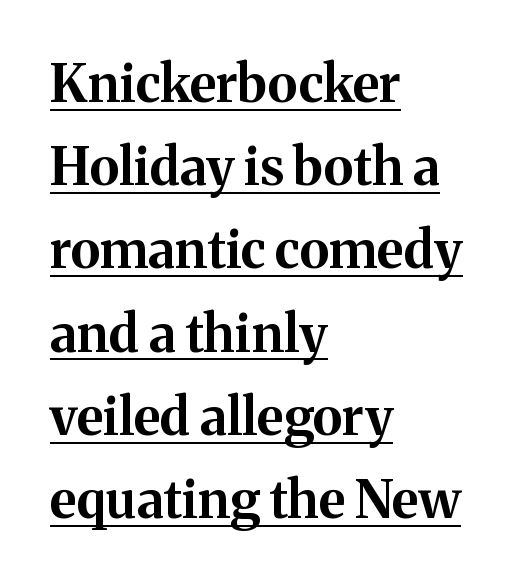
{"serif": "yes", "italic": "no", "bold": "yes", "weight": "bold", "width": "normal", "stroke_contrast": "medium", "x_height": "medium", "monospaced": "no", "underline": "yes", "align": "left", "line_spacing": "normal", "line_spacing_ratio": 1.6, "letter_spacing": "normal", "letter_spacing_em": 0.0, "glyph_px": 52}
